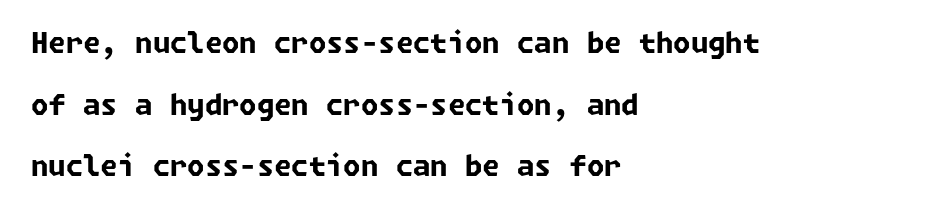
{"serif": "no", "bold": "yes", "weight": "bold", "width": "normal", "stroke_contrast": "low", "x_height": "medium", "underline": "no", "align": "left", "line_spacing": "loose", "line_spacing_ratio": 2.2, "letter_spacing": "normal", "letter_spacing_em": 0.0, "glyph_px": 28}
